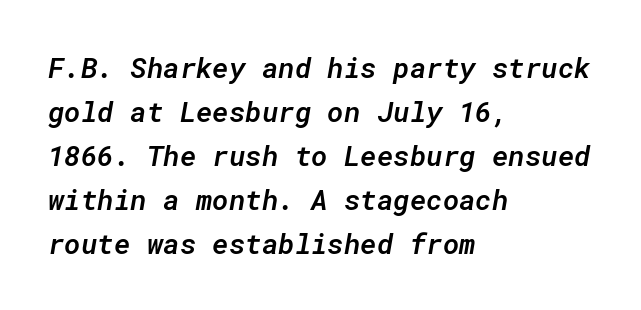
Here the glyphs are tracked normally, forming tight word shapes. You can tell it's italic because the verticals aren't actually vertical. Whoever set this chose a conventional vertical rhythm. Note the uniform advance width — an 'i' takes as much space as an 'm'. Weight check: semibold — heavier than regular, not quite bold.
